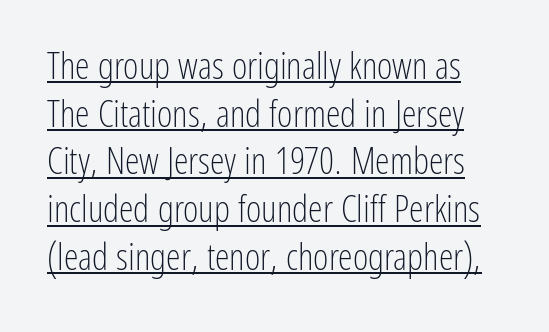
{"serif": "no", "italic": "no", "bold": "no", "weight": "light", "width": "condensed", "stroke_contrast": "low", "x_height": "medium", "monospaced": "no", "underline": "yes", "line_spacing": "normal", "line_spacing_ratio": 1.29, "letter_spacing": "normal", "letter_spacing_em": 0.0, "glyph_px": 37}
